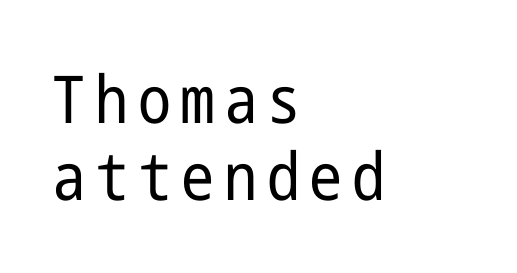
Q: Is the text bold? A: No.
Q: Is the text italic (slanted)? A: No, it is upright.
Q: Is the typeface a serif or a sans-serif typeface? A: Sans-serif.
Q: Is the text underlined? A: No.
Q: How is the paragraph aligned? A: Left-aligned.
Q: Width (condensed, normal, or wide)? A: Condensed.
Q: Stroke contrast? A: Low.
Q: x-height? A: Medium.
